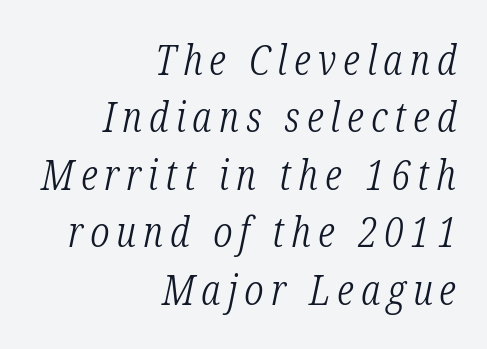
The image shows 41 px light, condensed serif type, italic (leaning right); set right-aligned, normal line spacing (1.4x), not underlined; low stroke contrast and a medium x-height.
